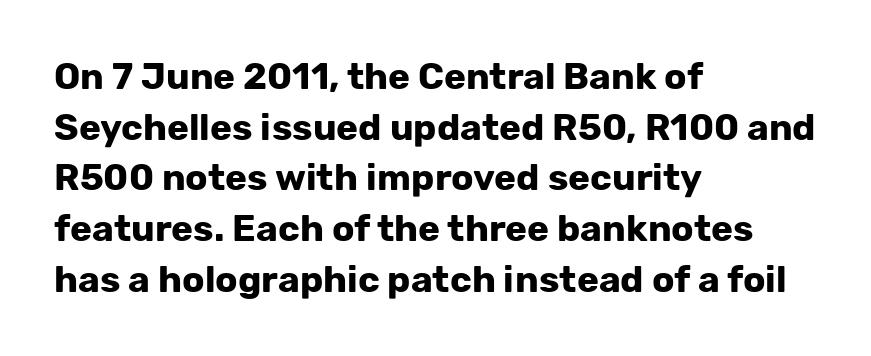
The image shows 37 px bold sans-serif type, upright; set left-aligned, normal line spacing (1.37x), normal letter spacing, not underlined; low stroke contrast and a medium x-height.
